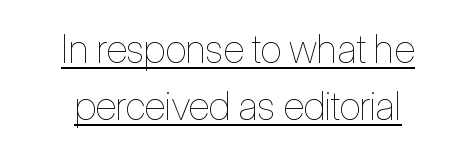
{"italic": "no", "bold": "no", "weight": "thin", "width": "condensed", "stroke_contrast": "low", "x_height": "medium", "monospaced": "no", "underline": "yes", "align": "center", "line_spacing": "normal", "line_spacing_ratio": 1.47, "letter_spacing": "normal", "letter_spacing_em": 0.0, "glyph_px": 39}
